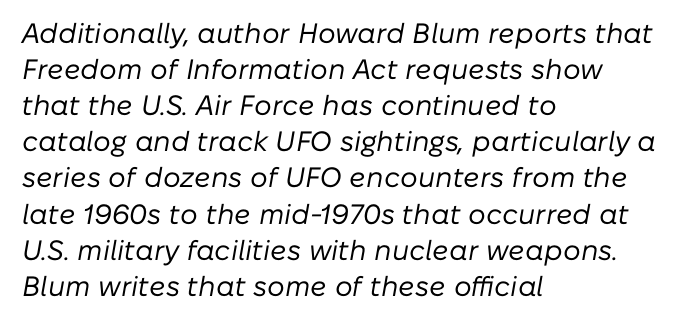
Q: Is the text bold? A: No.
Q: Is the text italic (slanted)? A: Yes, it leans right by about 10 degrees.
Q: Is the text underlined? A: No.
Q: How is the paragraph aligned? A: Left-aligned.
Q: Is the spacing between letters normal or unusually wide? A: Normal.
Q: Is the spacing between lines tight, normal or loose? A: Normal.
Q: Width (condensed, normal, or wide)? A: Normal.
Q: Stroke contrast? A: Low.
Q: x-height? A: Medium.
Q: Monospaced? A: No.
